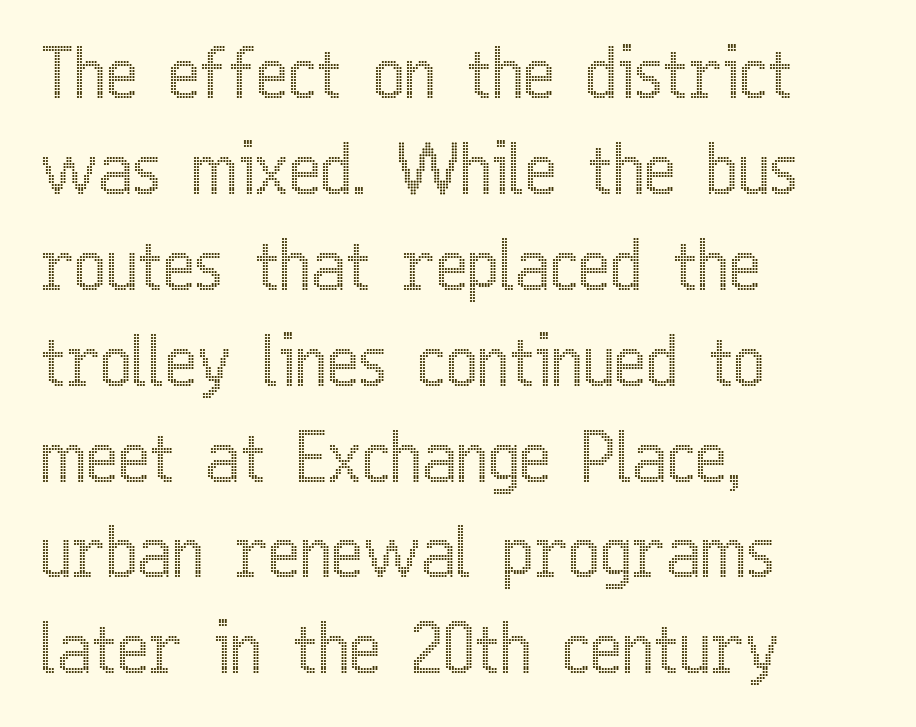
Q: Is the text italic (slanted)? A: No, it is upright.
Q: Is the text underlined? A: No.
Q: How is the paragraph aligned? A: Left-aligned.
Q: Is the spacing between letters normal or unusually wide? A: Normal.
Q: Is the spacing between lines tight, normal or loose? A: Normal.
Q: Width (condensed, normal, or wide)? A: Condensed.
Q: x-height? A: Medium.
Q: Monospaced? A: No.
